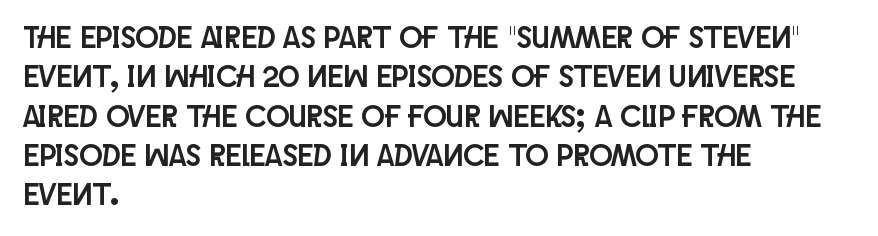
{"serif": "no", "italic": "no", "width": "condensed", "stroke_contrast": "low", "x_height": "large", "monospaced": "no", "underline": "no", "align": "left", "line_spacing": "normal", "line_spacing_ratio": 1.27, "letter_spacing": "normal", "letter_spacing_em": 0.0, "glyph_px": 31}
